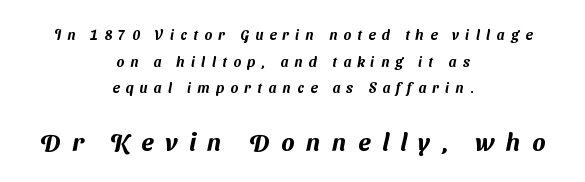
{"underline": "no", "align": "center", "line_spacing": "loose", "line_spacing_ratio": 1.91, "letter_spacing": "wide", "letter_spacing_em": 0.46, "larger_block": "second", "size_ratio": 1.79, "glyph_px": 25}
